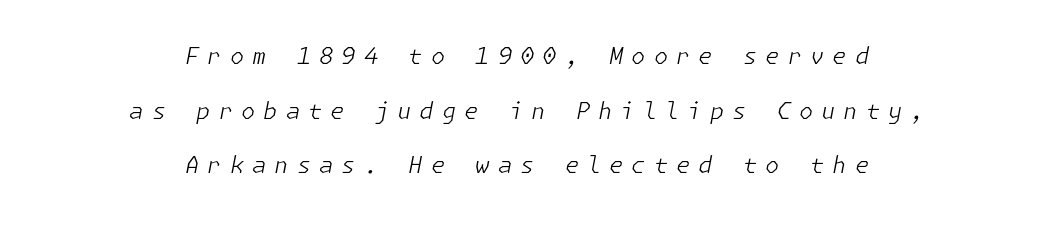
{"italic": "yes", "lean": "right", "slant_degrees": 11, "bold": "no", "underline": "no", "align": "center", "line_spacing": "loose", "line_spacing_ratio": 2.37, "letter_spacing": "wide", "letter_spacing_em": 0.35, "glyph_px": 23}
